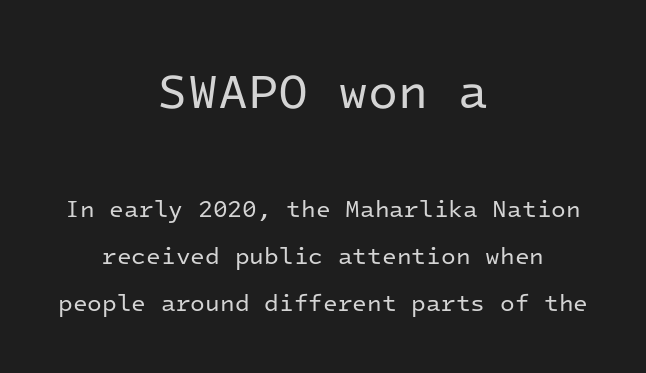
Q: Is the text bold? A: No.
Q: Is the text italic (slanted)? A: No, it is upright.
Q: Is the typeface a serif or a sans-serif typeface? A: Sans-serif.
Q: Is the text underlined? A: No.
Q: How is the paragraph aligned? A: Centered.
Q: Is the spacing between letters normal or unusually wide? A: Normal.
Q: Is the spacing between lines tight, normal or loose? A: Loose.
Q: Which block of text is set in a larger size, the first (top) or the second (bottom)? A: The first (top) one.
Q: Width (condensed, normal, or wide)? A: Normal.
Q: Stroke contrast? A: Low.
Q: x-height? A: Medium.
Q: Monospaced? A: Yes.
